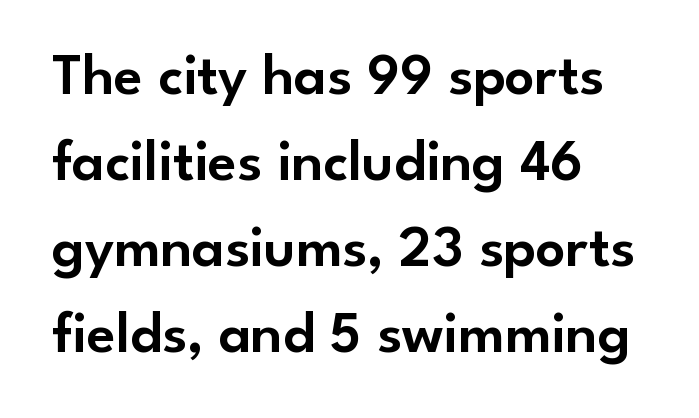
The foot of each line stays bare and open. This is sans-serif lettering, the kind often seen on screens and signage. The setting favours the left margin, as ordinary paragraphs usually do. These lines are rendered in a variable-pitch font.
